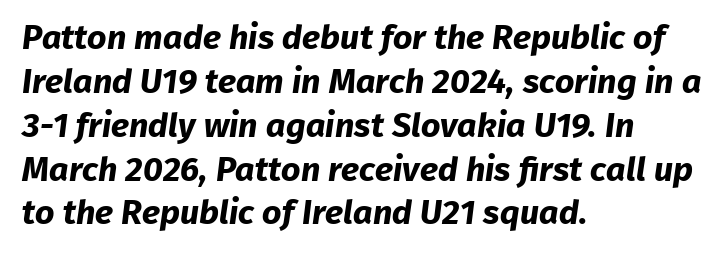
Q: Is the text bold? A: Yes.
Q: Is the typeface a serif or a sans-serif typeface? A: Sans-serif.
Q: Is the text underlined? A: No.
Q: How is the paragraph aligned? A: Left-aligned.
Q: Is the spacing between letters normal or unusually wide? A: Normal.
Q: Is the spacing between lines tight, normal or loose? A: Normal.
Q: Width (condensed, normal, or wide)? A: Normal.
Q: Stroke contrast? A: Low.
Q: x-height? A: Medium.
Q: Monospaced? A: No.
